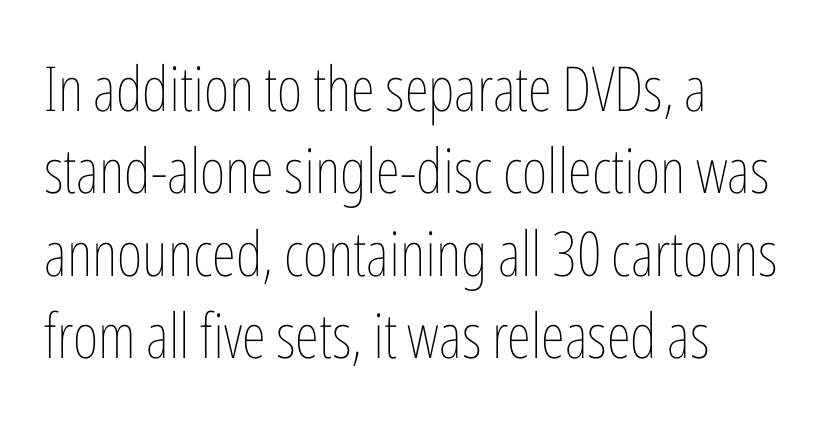
{"italic": "no", "bold": "no", "weight": "thin", "width": "condensed", "stroke_contrast": "low", "x_height": "medium", "monospaced": "no", "underline": "no", "align": "left", "line_spacing": "normal", "line_spacing_ratio": 1.33, "letter_spacing": "normal", "letter_spacing_em": 0.0, "glyph_px": 62}
